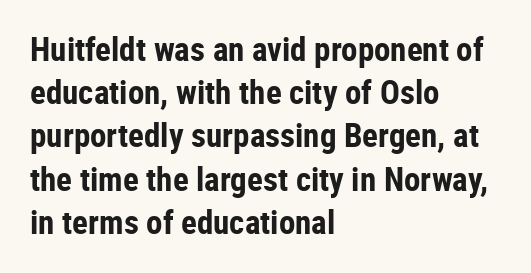
Regular leading. Examine the stroke ends and you'll find no serifs. Horizontal alignment here is leftward, the default for most running prose. How are the letters spaced? Ordinarily, with no added tracking. These lines are rendered in a variable-pitch font. Only glyphs here, with clear space below each row.
